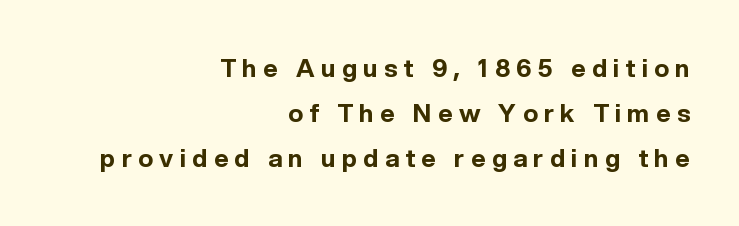
{"italic": "no", "bold": "yes", "underline": "no", "align": "right", "line_spacing_ratio": 1.81, "letter_spacing": "wide", "letter_spacing_em": 0.25, "glyph_px": 25}
